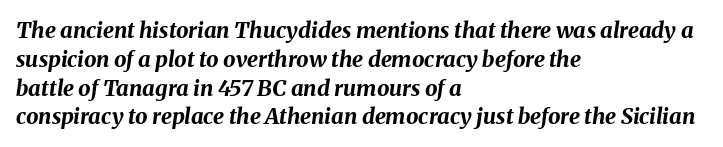
Q: Is the text bold? A: Yes.
Q: Is the text italic (slanted)? A: Yes, it leans right by about 8 degrees.
Q: Is the text underlined? A: No.
Q: How is the paragraph aligned? A: Left-aligned.
Q: Is the spacing between letters normal or unusually wide? A: Normal.
Q: Is the spacing between lines tight, normal or loose? A: Normal.
